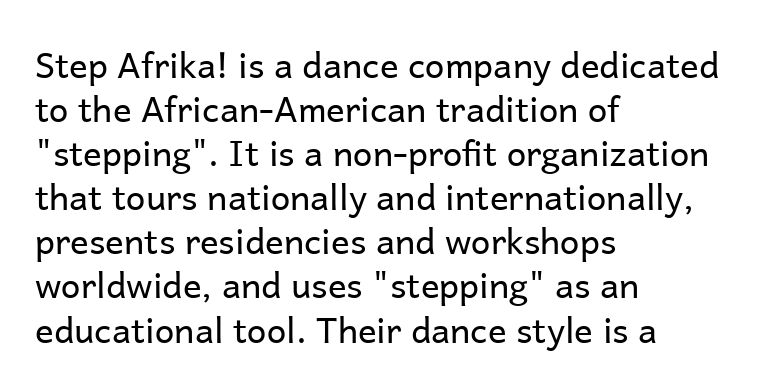
Typographically, this falls in the sans-serif category. No extra tracking has been applied to these lines. Vertically, the passage feels balanced, rows spaced as you'd expect. Reading down the block, your eye returns to a fixed left position each line.
